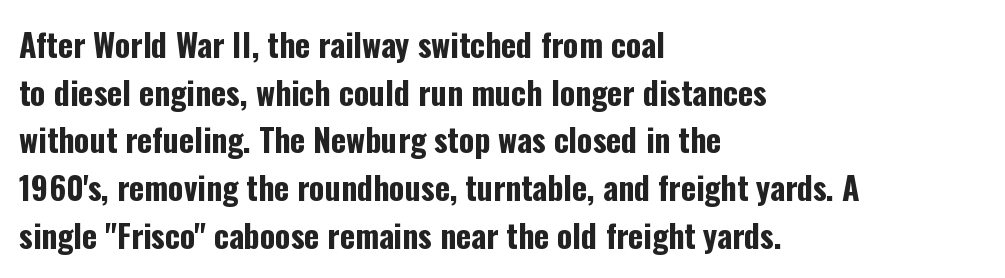
Observe the ordinary spacing: letters are neighbours, not strangers. The space between consecutive lines is moderate. The string is rendered with underlining switched off. Think of a printed novel: that variable character pitch is what you see here.
